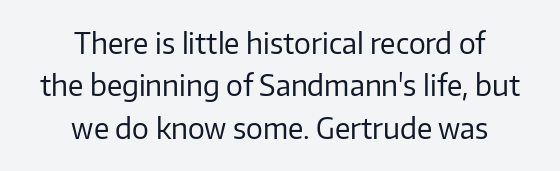
Q: Is the text bold? A: No.
Q: Is the text italic (slanted)? A: No, it is upright.
Q: Is the typeface a serif or a sans-serif typeface? A: Sans-serif.
Q: Is the text underlined? A: No.
Q: How is the paragraph aligned? A: Centered.
Q: Is the spacing between letters normal or unusually wide? A: Normal.
Q: Is the spacing between lines tight, normal or loose? A: Normal.
Q: Width (condensed, normal, or wide)? A: Normal.
Q: Stroke contrast? A: Low.
Q: x-height? A: Medium.
Q: Monospaced? A: No.
